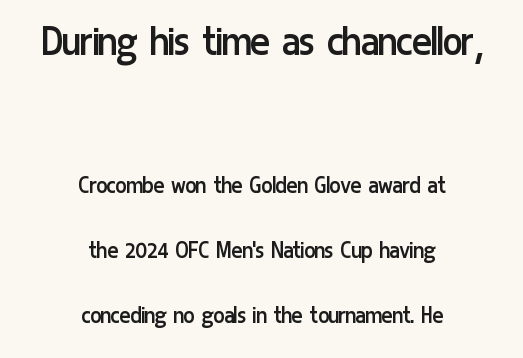
The letters advance in unequal steps, a hallmark of proportional type. This sample trades compactness for vertical openness between lines. The axis of the letterforms is exactly vertical. The letters in the upper block stand taller than those in the block below. Weight class: somewhere from thin through regular. Glyph-to-glyph distance matches everyday printed text.
